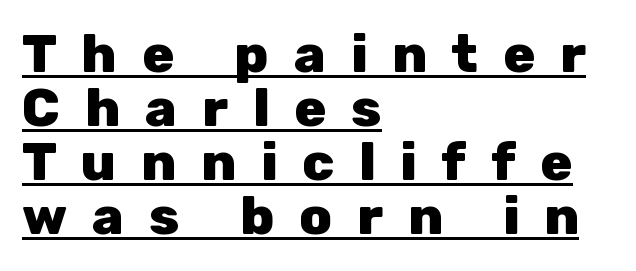
Q: Is the text bold? A: Yes.
Q: Is the text italic (slanted)? A: No, it is upright.
Q: Is the typeface a serif or a sans-serif typeface? A: Sans-serif.
Q: Is the text underlined? A: Yes.
Q: How is the paragraph aligned? A: Left-aligned.
Q: Is the spacing between letters normal or unusually wide? A: Unusually wide.
Q: Is the spacing between lines tight, normal or loose? A: Tight.
Q: Width (condensed, normal, or wide)? A: Normal.
Q: Stroke contrast? A: Low.
Q: x-height? A: Medium.
Q: Monospaced? A: No.
